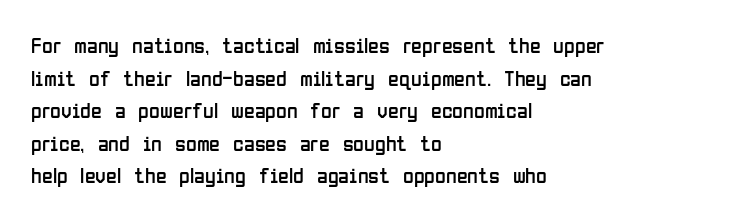
Q: Is the text bold? A: No.
Q: Is the text italic (slanted)? A: No, it is upright.
Q: Is the text underlined? A: No.
Q: How is the paragraph aligned? A: Left-aligned.
Q: Is the spacing between letters normal or unusually wide? A: Normal.
Q: Is the spacing between lines tight, normal or loose? A: Normal.
